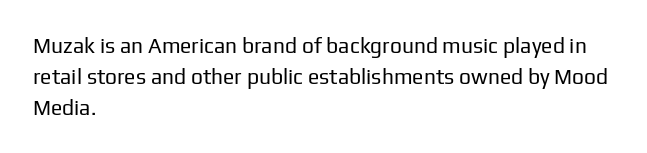
The image shows 21 px text type, upright; set left-aligned, normal line spacing (1.47x), normal letter spacing, not underlined.
